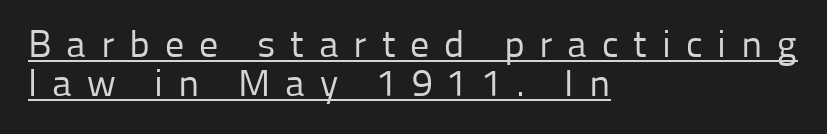
Q: Is the text bold? A: No.
Q: Is the text italic (slanted)? A: No, it is upright.
Q: Is the typeface a serif or a sans-serif typeface? A: Sans-serif.
Q: Is the text underlined? A: Yes.
Q: How is the paragraph aligned? A: Left-aligned.
Q: Is the spacing between letters normal or unusually wide? A: Unusually wide.
Q: Is the spacing between lines tight, normal or loose? A: Tight.
Q: Width (condensed, normal, or wide)? A: Normal.
Q: Stroke contrast? A: Low.
Q: x-height? A: Medium.
Q: Monospaced? A: No.
